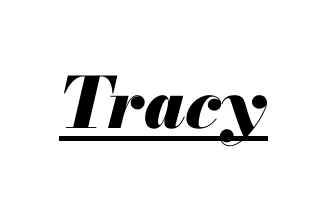
As a designer I'd log this as weight 700, bold. The type is set solid horizontally, with unmodified tracking. Character widths vary here, with narrow letters taking less room than wide ones. There's an unmistakable incline to the writing here.
